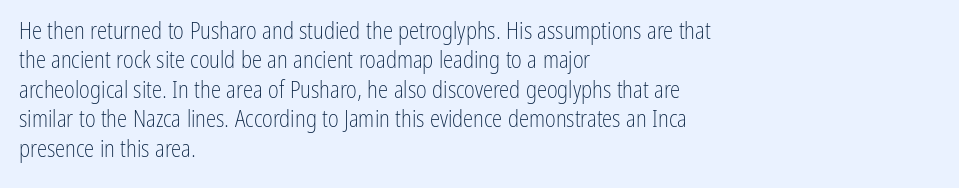
The image shows 23 px text type, upright; set left-aligned, normal line spacing (1.28x), normal letter spacing, not underlined.
